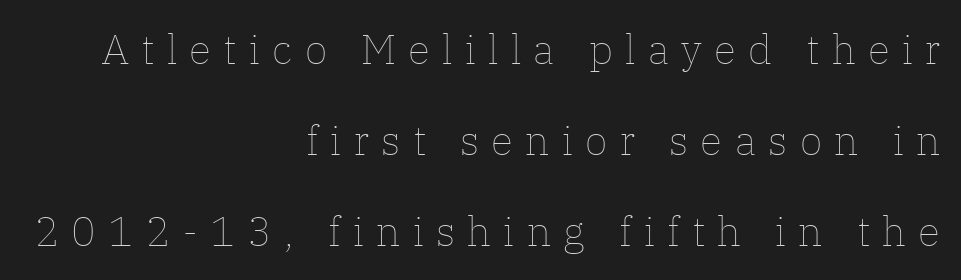
The image shows 41 px thin type, upright; set right-aligned, loose line spacing (2.22x), unusually wide letter spacing (+0.3 em), not underlined; low stroke contrast and a medium x-height.
